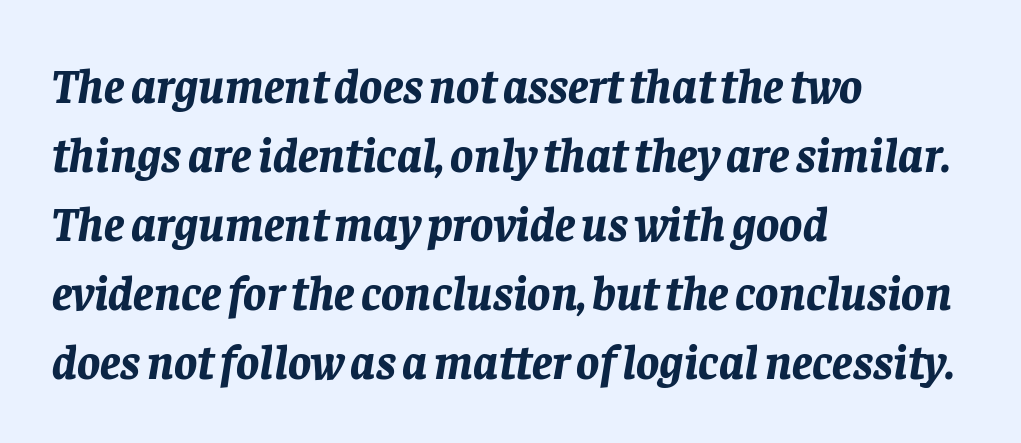
The image shows 48 px bold type, italic (leaning right); set left-aligned, normal line spacing (1.44x), normal letter spacing, not underlined; low stroke contrast and a large x-height.
